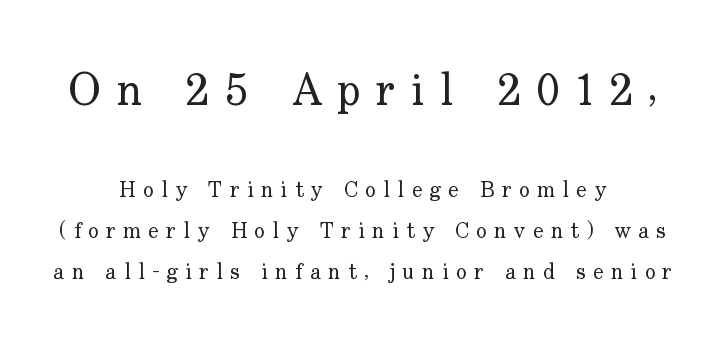
{"serif": "yes", "italic": "no", "bold": "no", "weight": "regular", "width": "normal", "stroke_contrast": "low", "x_height": "small", "monospaced": "no", "underline": "no", "align": "center", "line_spacing_ratio": 1.87, "letter_spacing": "wide", "letter_spacing_em": 0.34, "larger_block": "first", "size_ratio": 2.05, "glyph_px": 45}
